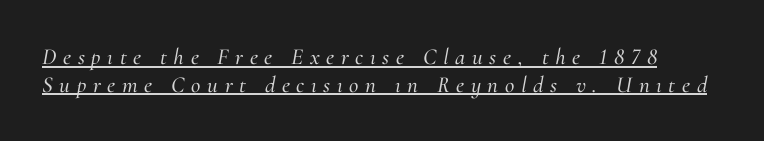
{"italic": "yes", "lean": "right", "slant_degrees": 10, "underline": "yes", "line_spacing_ratio": 1.2, "letter_spacing": "wide", "letter_spacing_em": 0.29, "glyph_px": 23}
